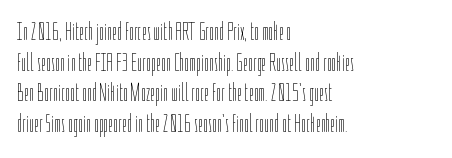
{"italic": "no", "bold": "no", "underline": "no", "align": "left", "line_spacing_ratio": 1.23, "letter_spacing": "normal", "letter_spacing_em": 0.0, "glyph_px": 25}
